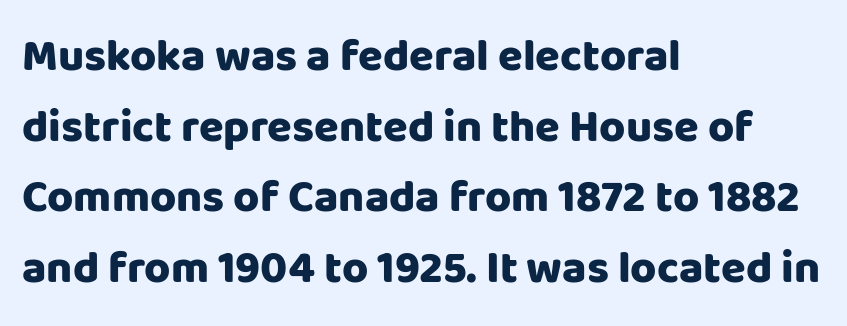
{"serif": "no", "italic": "no", "bold": "yes", "weight": "heavy", "width": "normal", "stroke_contrast": "low", "x_height": "large", "monospaced": "no", "underline": "no", "align": "left", "line_spacing": "normal", "line_spacing_ratio": 1.57, "letter_spacing": "normal", "letter_spacing_em": 0.0, "glyph_px": 45}
